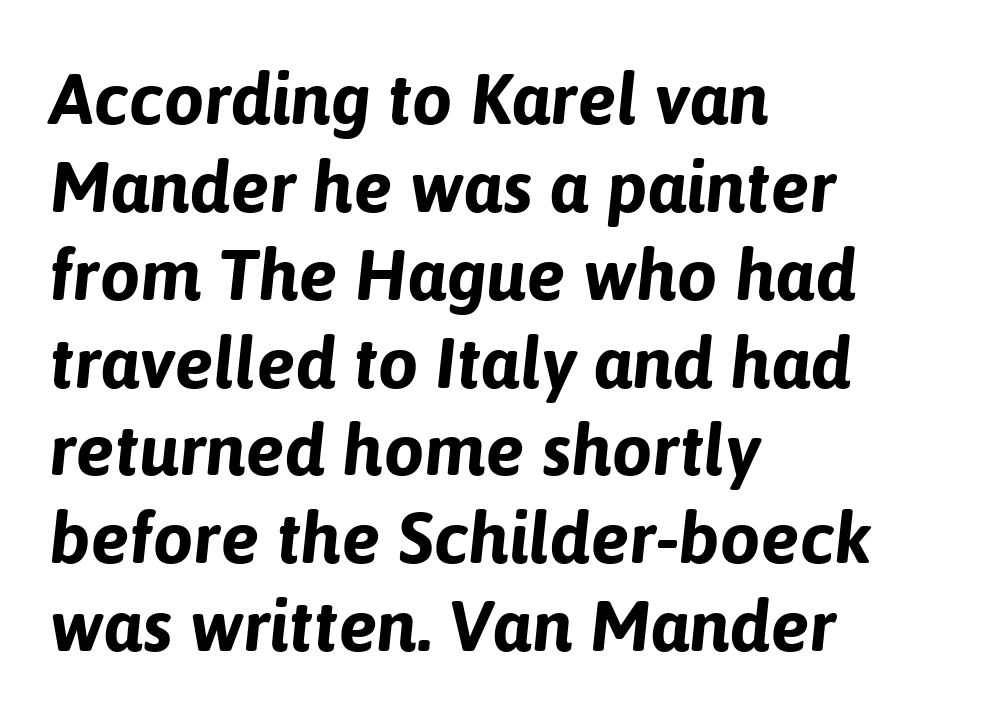
The image shows 72 px bold type, italic (leaning right); set left-aligned, line spacing 1.22x, normal letter spacing, not underlined; low stroke contrast and a medium x-height.
